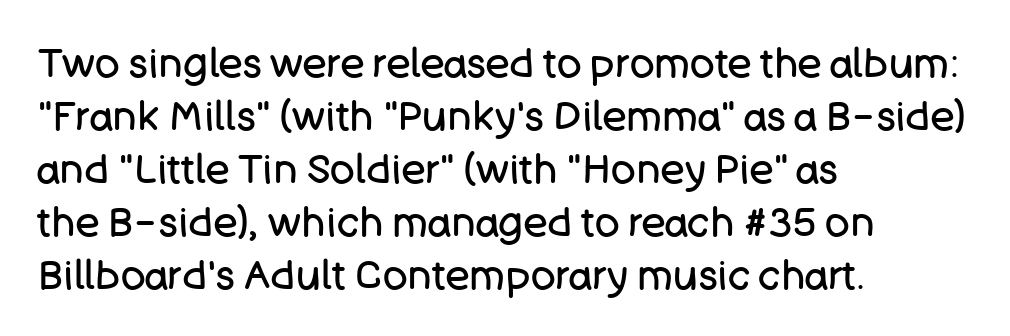
Q: Is the text bold? A: No.
Q: Is the text italic (slanted)? A: No, it is upright.
Q: Is the typeface a serif or a sans-serif typeface? A: Sans-serif.
Q: Is the text underlined? A: No.
Q: How is the paragraph aligned? A: Left-aligned.
Q: Is the spacing between letters normal or unusually wide? A: Normal.
Q: Is the spacing between lines tight, normal or loose? A: Normal.
Q: Width (condensed, normal, or wide)? A: Normal.
Q: Stroke contrast? A: Low.
Q: x-height? A: Large.
Q: Monospaced? A: No.
